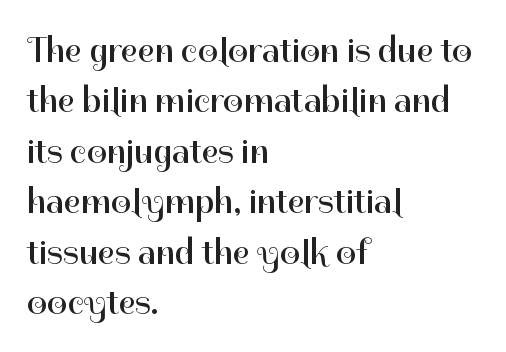
The image shows 36 px regular-weight sans-serif type, upright; set left-aligned, normal line spacing (1.4x), normal letter spacing, not underlined; high stroke contrast and a medium x-height.
